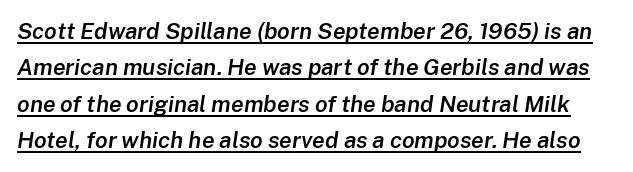
A rule runs beneath these lines of type. As a designer I'd log this as weight 600, semibold. Is there much room between lines? A standard amount, neither cramped nor airy. The face used here is rendered with its standard letterfit. This is oblique type, the kind used for emphasis or titles.
